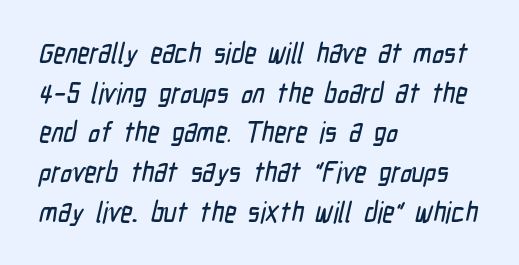
The image shows 29 px condensed sans-serif type; set left-aligned, normal line spacing (1.37x), normal letter spacing, not underlined; low stroke contrast and a medium x-height.
